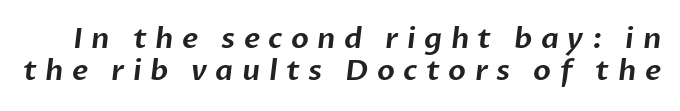
{"serif": "no", "width": "normal", "stroke_contrast": "low", "x_height": "medium", "monospaced": "no", "underline": "no", "line_spacing": "tight", "line_spacing_ratio": 1.12, "letter_spacing": "wide", "letter_spacing_em": 0.29, "glyph_px": 29}
